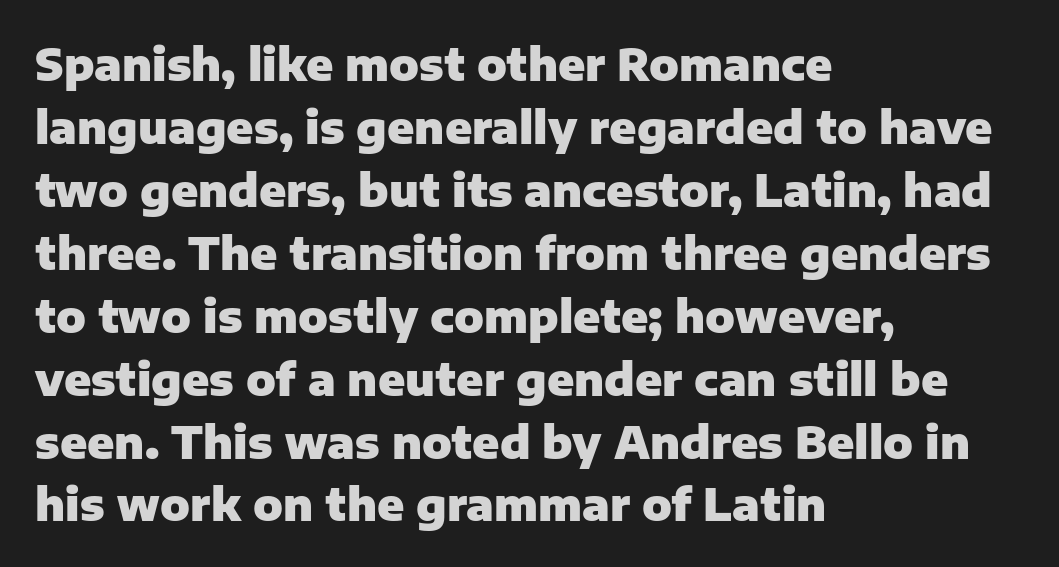
Q: Is the text bold? A: Yes.
Q: Is the text italic (slanted)? A: No, it is upright.
Q: Is the typeface a serif or a sans-serif typeface? A: Sans-serif.
Q: Is the text underlined? A: No.
Q: How is the paragraph aligned? A: Left-aligned.
Q: Is the spacing between letters normal or unusually wide? A: Normal.
Q: Is the spacing between lines tight, normal or loose? A: Normal.
Q: Width (condensed, normal, or wide)? A: Normal.
Q: Stroke contrast? A: Low.
Q: x-height? A: Medium.
Q: Monospaced? A: No.
